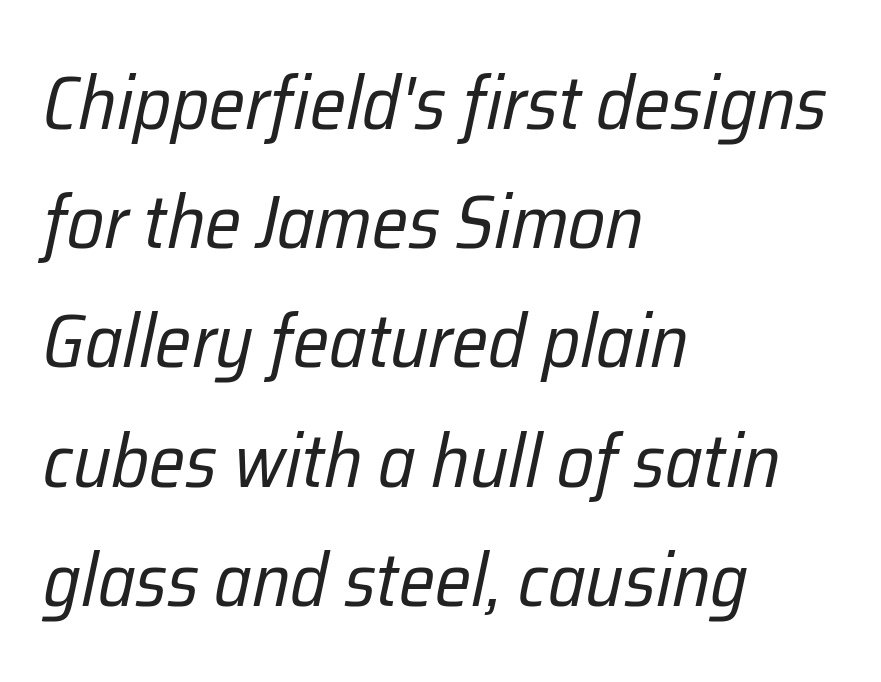
This rendering features lettering with no underline. Character widths vary here, with narrow letters taking less room than wide ones. Baseline-to-baseline distance is the conventional proportion of letter height. Casual observation: everything's shoved over to the left. Compared with a typical body face, this is equally light or lighter still.
